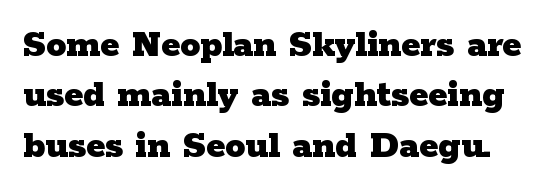
Character widths vary here, with narrow letters taking less room than wide ones. Vertical strokes here are truly vertical. The letters are bold, with thick, heavy strokes. To sum up the face: it has serifs. The string is rendered with underlining switched off.
